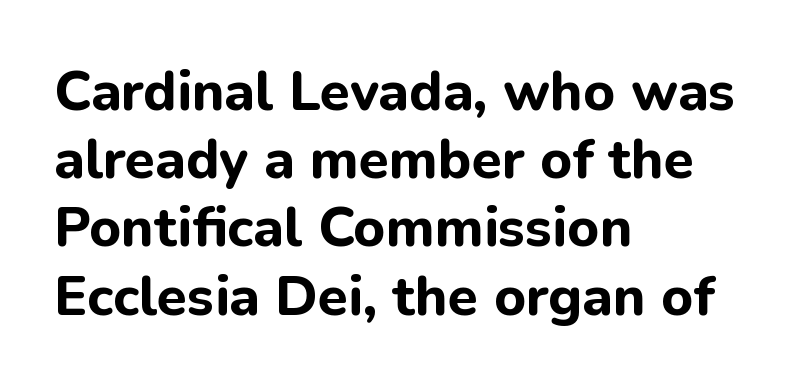
Descender tails drop into unmarked territory. Varying glyph widths throughout — classic text-font behaviour. The line texture is even and compact thanks to regular tracking. Pretty heavy lettering here — definitely bold. The lines in this sample share a left origin and differ only in where they stop.
